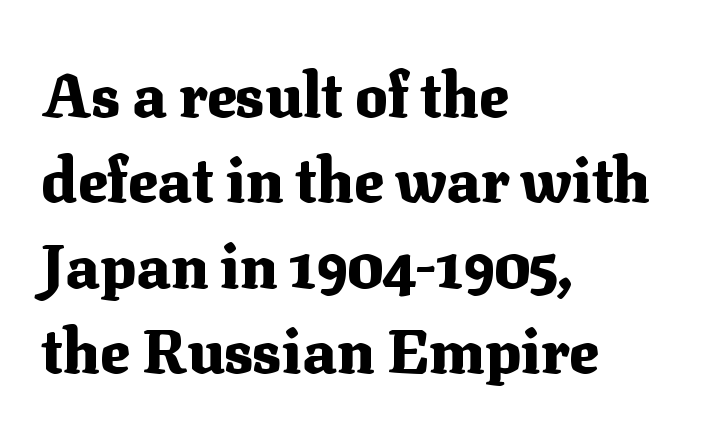
The image shows 61 px heavy serif type, upright; set left-aligned, normal line spacing (1.4x), normal letter spacing, not underlined; medium stroke contrast and a medium x-height.
